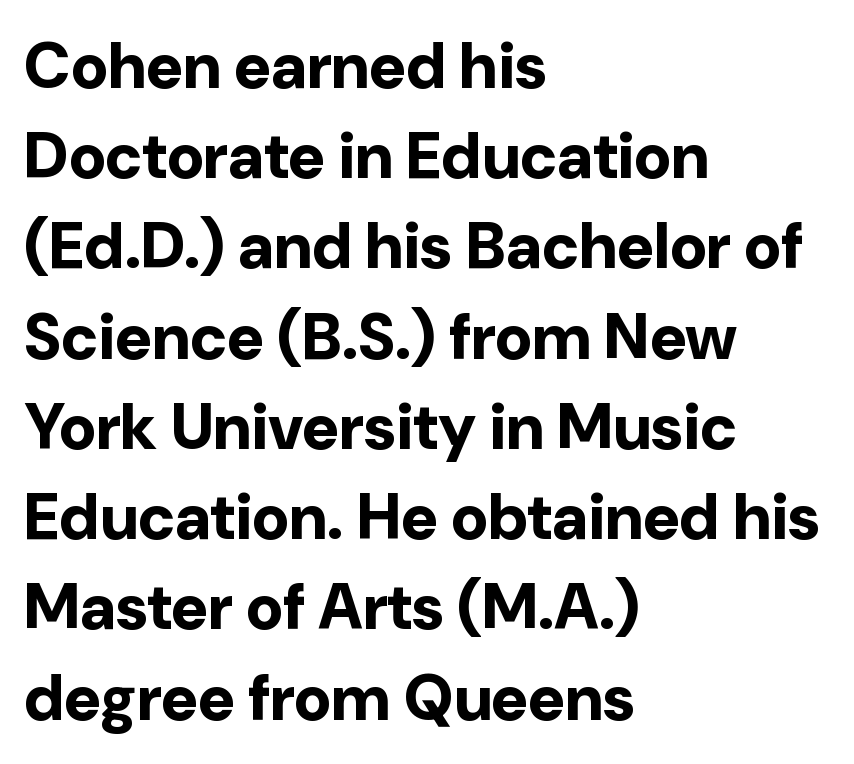
Q: Is the text bold? A: Yes.
Q: Is the text italic (slanted)? A: No, it is upright.
Q: Is the typeface a serif or a sans-serif typeface? A: Sans-serif.
Q: Is the text underlined? A: No.
Q: How is the paragraph aligned? A: Left-aligned.
Q: Is the spacing between letters normal or unusually wide? A: Normal.
Q: Is the spacing between lines tight, normal or loose? A: Normal.
Q: Width (condensed, normal, or wide)? A: Normal.
Q: Stroke contrast? A: Low.
Q: x-height? A: Medium.
Q: Monospaced? A: No.
